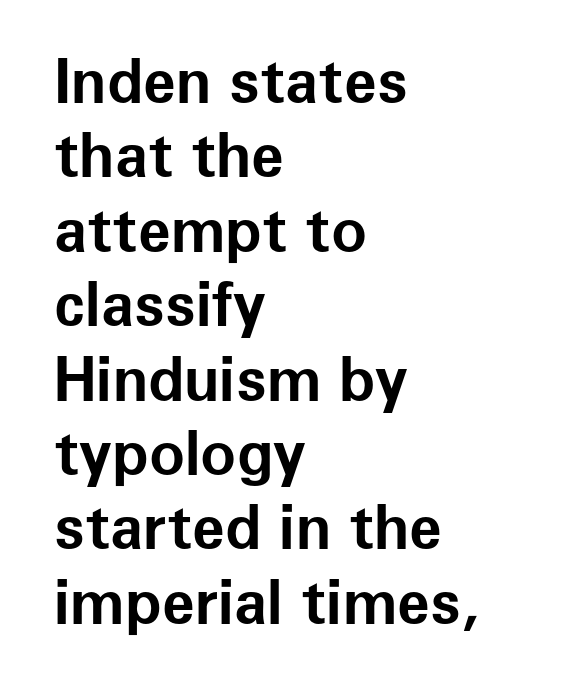
The image shows 60 px bold sans-serif type, upright; set left-aligned, line spacing 1.24x, normal letter spacing, not underlined; low stroke contrast and a medium x-height.
